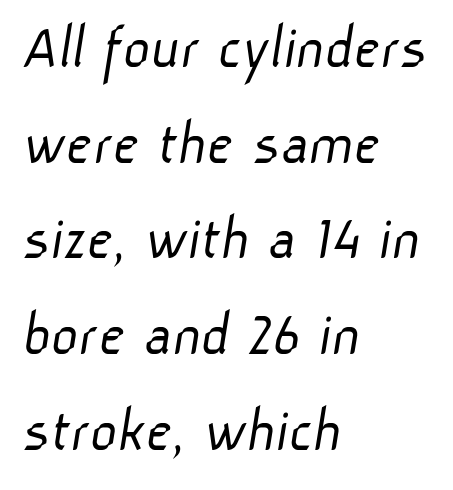
Q: Is the text bold? A: No.
Q: Is the typeface a serif or a sans-serif typeface? A: Sans-serif.
Q: Is the text underlined? A: No.
Q: How is the paragraph aligned? A: Left-aligned.
Q: Is the spacing between letters normal or unusually wide? A: Normal.
Q: Is the spacing between lines tight, normal or loose? A: Normal.
Q: Width (condensed, normal, or wide)? A: Normal.
Q: Stroke contrast? A: Low.
Q: x-height? A: Medium.
Q: Monospaced? A: No.
